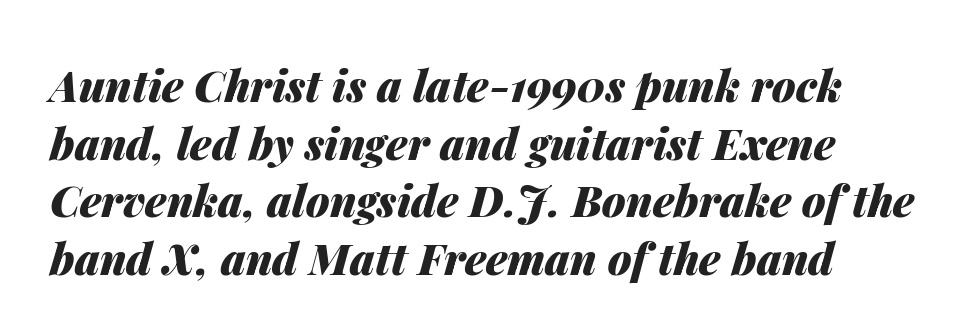
The rag falls on the right side of this text block. Leading matches the norm, producing a regular column. The typography opts for an oblique posture over an upright one. These lines are rendered in a variable-pitch font. The rendering keeps characters at their native spacing. Chunky letters — that's bold for sure.
